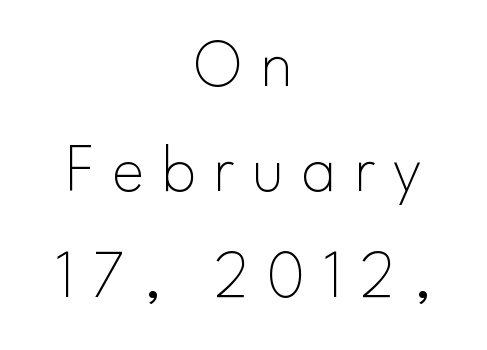
The designer left line spacing at the default. The rendering shows plain stroke endings on the letterforms — a sans-serif design. A roman cut, with each character standing at attention. The font is comparable to plain body text, perhaps lighter. Note the varied advance widths — an 'i' is clearly narrower than an 'm'. The tracking reads as deliberately expanded to a designer's eye.
